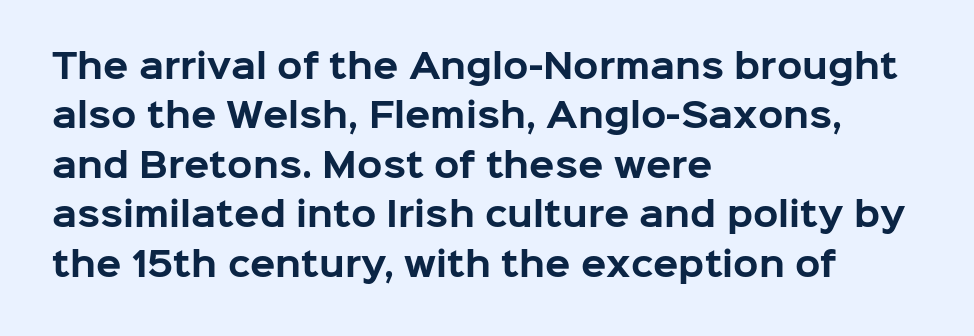
{"serif": "no", "italic": "no", "bold": "yes", "weight": "bold", "width": "normal", "stroke_contrast": "low", "x_height": "medium", "monospaced": "no", "underline": "no", "align": "left", "line_spacing": "normal", "line_spacing_ratio": 1.5, "letter_spacing": "normal", "letter_spacing_em": 0.0, "glyph_px": 33}
